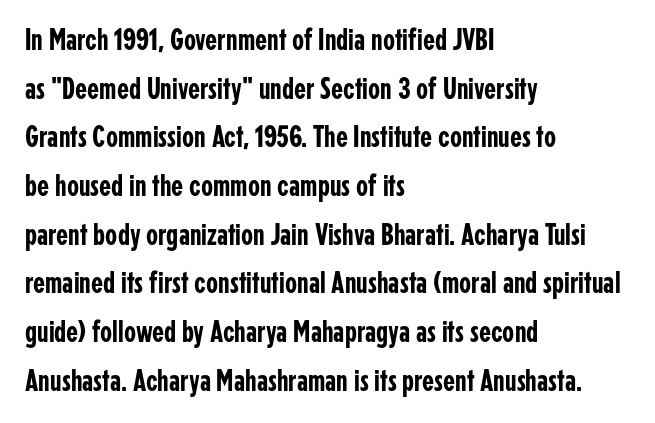
The face used here is proportionally spaced, like ordinary book or web type. Interline gaps are of average width in this sample. Nobody touched the tracking dial on this one. No feet cap the strokes, marking this as sans-serif type.
